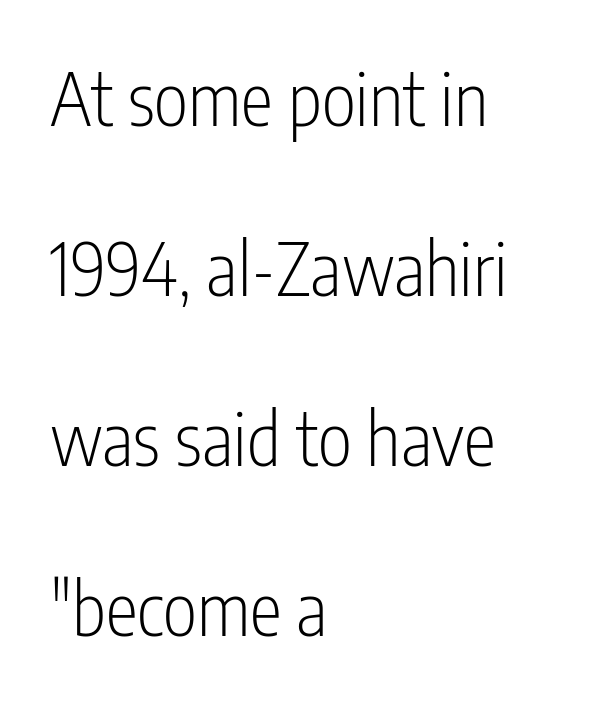
Q: Is the text bold? A: No.
Q: Is the text italic (slanted)? A: No, it is upright.
Q: Is the typeface a serif or a sans-serif typeface? A: Sans-serif.
Q: Is the text underlined? A: No.
Q: How is the paragraph aligned? A: Left-aligned.
Q: Is the spacing between letters normal or unusually wide? A: Normal.
Q: Is the spacing between lines tight, normal or loose? A: Loose.
Q: Width (condensed, normal, or wide)? A: Condensed.
Q: Stroke contrast? A: Low.
Q: x-height? A: Medium.
Q: Monospaced? A: No.
